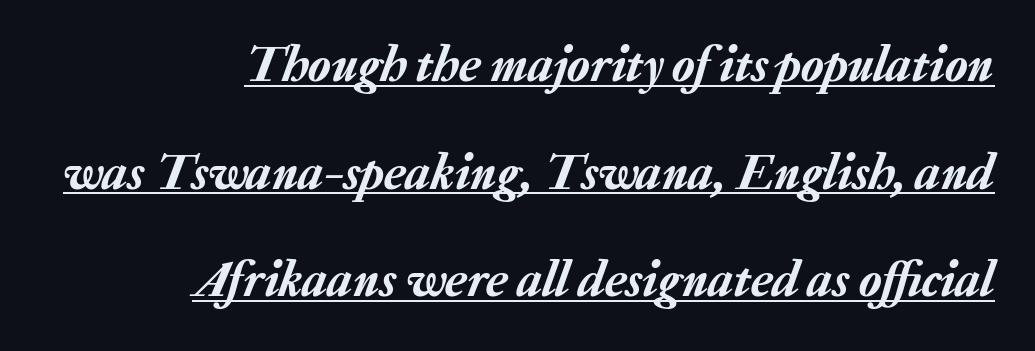
The image shows 52 px text type, italic (leaning right); set right-aligned, loose line spacing (2.07x), normal letter spacing, underlined; low stroke contrast and a medium x-height.
